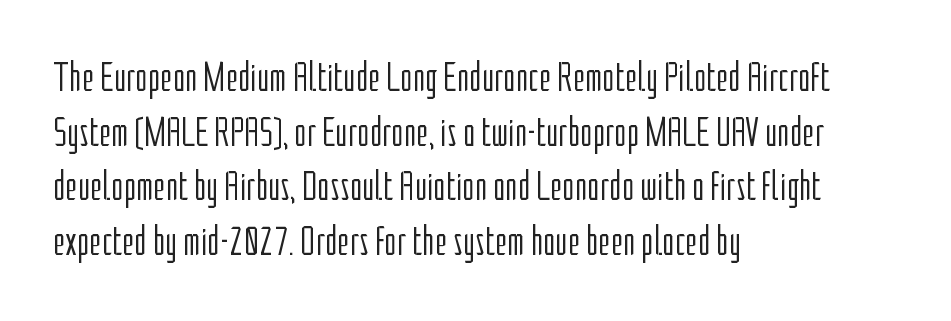
Q: Is the text bold? A: No.
Q: Is the text italic (slanted)? A: No, it is upright.
Q: Is the typeface a serif or a sans-serif typeface? A: Sans-serif.
Q: Is the text underlined? A: No.
Q: How is the paragraph aligned? A: Left-aligned.
Q: Is the spacing between letters normal or unusually wide? A: Normal.
Q: Is the spacing between lines tight, normal or loose? A: Normal.
Q: Width (condensed, normal, or wide)? A: Condensed.
Q: Stroke contrast? A: Low.
Q: x-height? A: Medium.
Q: Monospaced? A: No.
